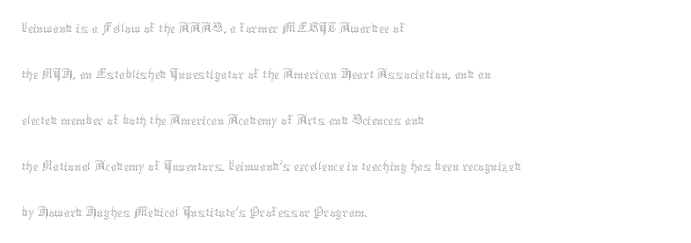
The image shows 31 px thin type, upright; set left-aligned, normal line spacing (1.48x), normal letter spacing, not underlined; medium stroke contrast and a medium x-height.
